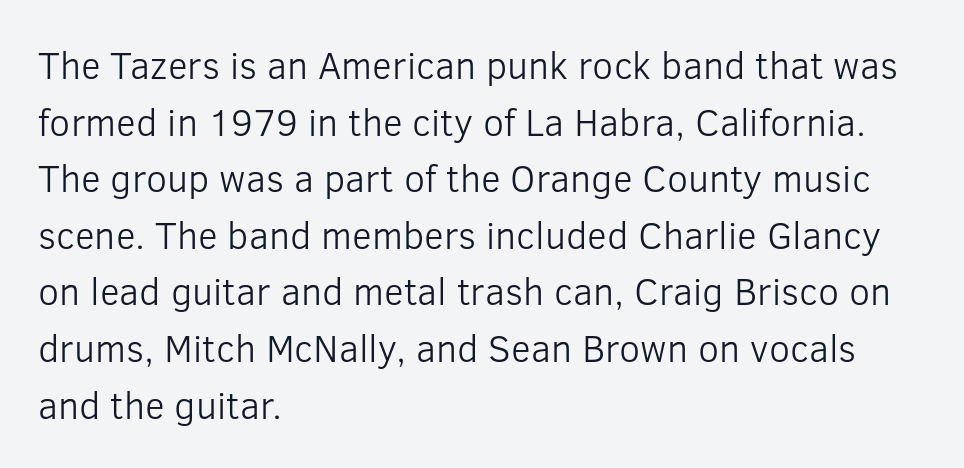
{"serif": "no", "italic": "no", "bold": "no", "weight": "light", "width": "normal", "stroke_contrast": "low", "x_height": "medium", "monospaced": "no", "underline": "no", "align": "left", "line_spacing": "normal", "line_spacing_ratio": 1.49, "letter_spacing": "normal", "letter_spacing_em": 0.0, "glyph_px": 38}
